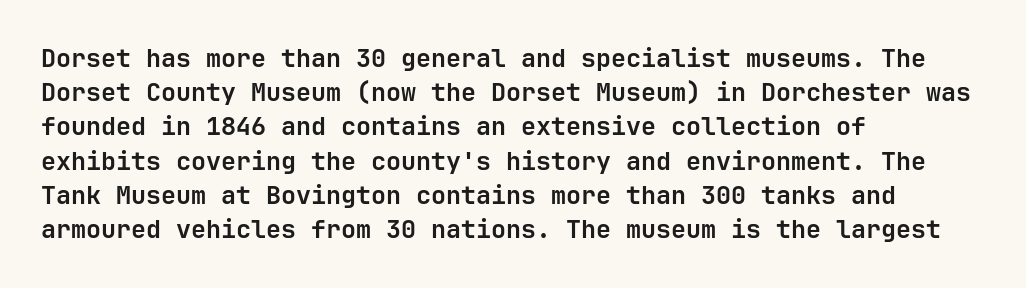
The image shows 25 px bold type, upright; set left-aligned, normal line spacing (1.37x), normal letter spacing, not underlined.
